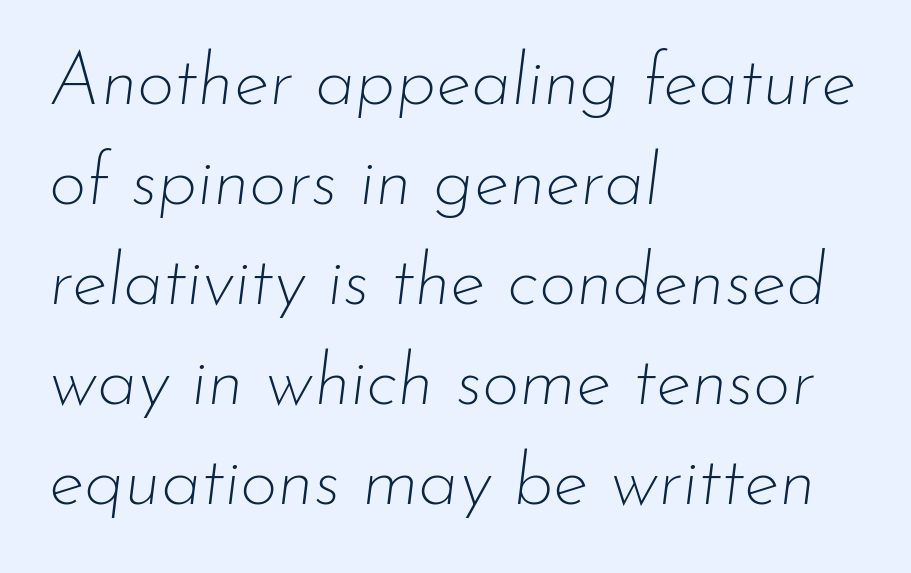
{"italic": "yes", "lean": "right", "slant_degrees": 7, "bold": "no", "weight": "thin", "width": "normal", "stroke_contrast": "low", "x_height": "small", "monospaced": "no", "underline": "no", "align": "left", "line_spacing": "normal", "line_spacing_ratio": 1.37, "letter_spacing": "normal", "letter_spacing_em": 0.0, "glyph_px": 73}
